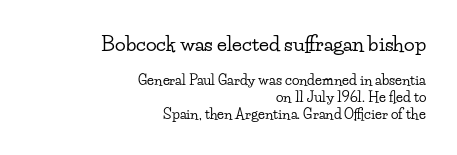
The rendering keeps characters at their native spacing. Letters rest on an invisible, unmarked baseline. In this sample the first text group is rendered at the bigger scale. A roman cut, with each character standing at attention. The rendering anchors every line to the right-hand side.
